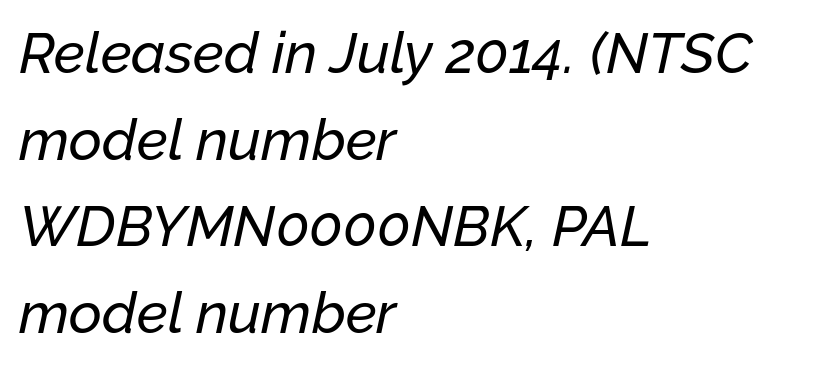
The image shows 57 px text type, italic (leaning right); set left-aligned, normal line spacing (1.52x), normal letter spacing, not underlined; low stroke contrast and a medium x-height.
